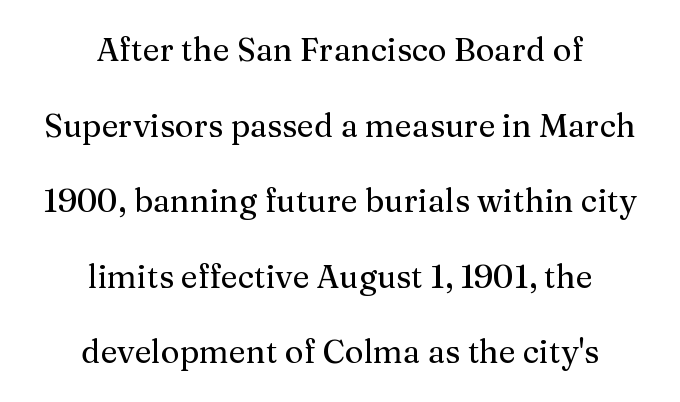
Type style note: has serifs. Default kerning and tracking; the words read as compact shapes. The rendering uses natural spacing where letterforms have individual widths. The lines are quadded center. Vertically, the passage feels expansive, rows floating well apart.
